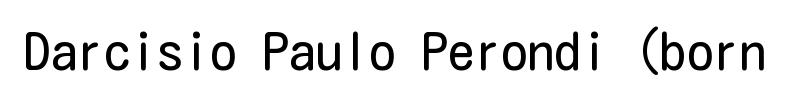
Q: Is the text bold? A: No.
Q: Is the text italic (slanted)? A: No, it is upright.
Q: Is the typeface a serif or a sans-serif typeface? A: Sans-serif.
Q: Is the text underlined? A: No.
Q: Is the spacing between letters normal or unusually wide? A: Normal.
Q: Width (condensed, normal, or wide)? A: Condensed.
Q: Stroke contrast? A: Low.
Q: x-height? A: Medium.
